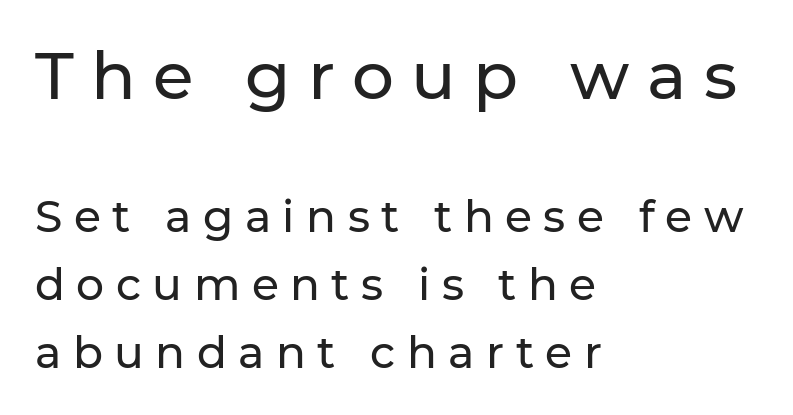
Q: Is the text italic (slanted)? A: No, it is upright.
Q: Is the typeface a serif or a sans-serif typeface? A: Sans-serif.
Q: Is the text underlined? A: No.
Q: How is the paragraph aligned? A: Left-aligned.
Q: Is the spacing between letters normal or unusually wide? A: Unusually wide.
Q: Is the spacing between lines tight, normal or loose? A: Normal.
Q: Which block of text is set in a larger size, the first (top) or the second (bottom)? A: The first (top) one.
Q: Width (condensed, normal, or wide)? A: Normal.
Q: Stroke contrast? A: Low.
Q: x-height? A: Medium.
Q: Monospaced? A: No.
